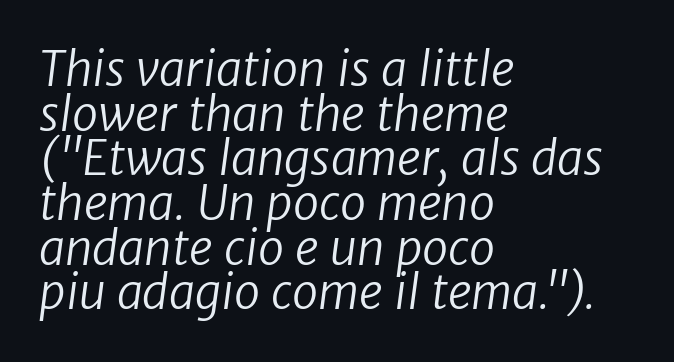
The passage shown is typeset with a sans-serif family. A typesetter would call this leading minimal, almost set solid. Summary of weight: not heavy and not bold. Standard letterfit; no display-style spreading of the glyphs. Looks like regular typesetting: each glyph gets only the width it needs. Type without underlining.
